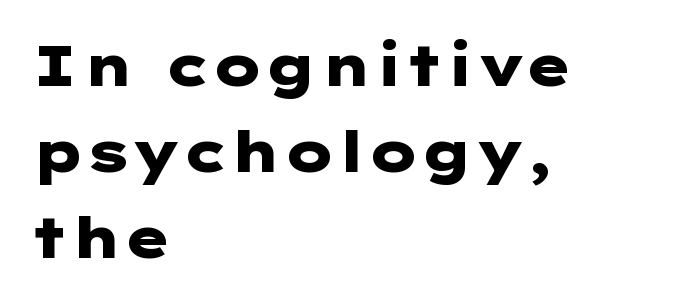
Q: Is the text bold? A: Yes.
Q: Is the text italic (slanted)? A: No, it is upright.
Q: Is the typeface a serif or a sans-serif typeface? A: Sans-serif.
Q: Is the text underlined? A: No.
Q: How is the paragraph aligned? A: Left-aligned.
Q: Is the spacing between letters normal or unusually wide? A: Normal.
Q: Is the spacing between lines tight, normal or loose? A: Normal.
Q: Width (condensed, normal, or wide)? A: Wide.
Q: Stroke contrast? A: Low.
Q: x-height? A: Medium.
